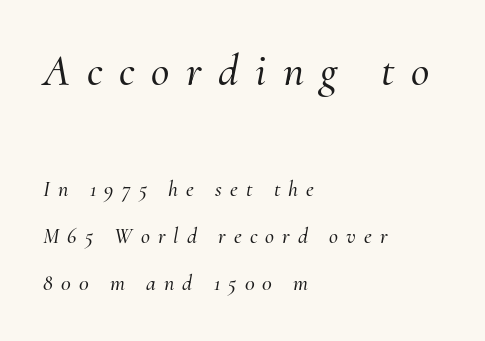
{"serif": "yes", "italic": "yes", "lean": "right", "slant_degrees": 10, "width": "normal", "stroke_contrast": "medium", "x_height": "small", "monospaced": "no", "underline": "no", "align": "left", "line_spacing": "loose", "line_spacing_ratio": 2.14, "letter_spacing": "wide", "letter_spacing_em": 0.37, "larger_block": "first", "size_ratio": 2.05, "glyph_px": 45}
